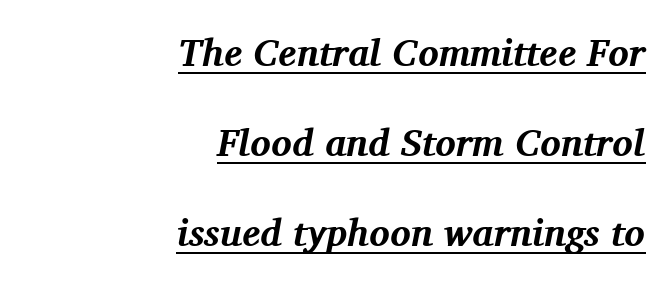
The letters are slanted; this is an italic face. Honestly, the letter spacing is just normal — you wouldn't notice it. This sample is right-justified, so line beginnings fall wherever the words allow. The font family rendered here belongs to the serif group.
